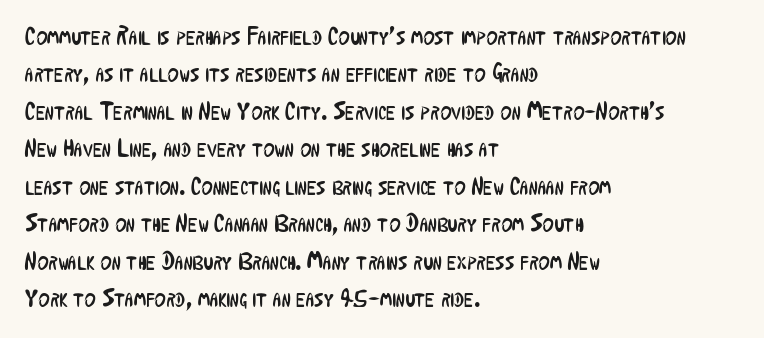
The image shows 24 px text type, upright; set left-aligned, normal line spacing (1.56x), normal letter spacing, not underlined.
